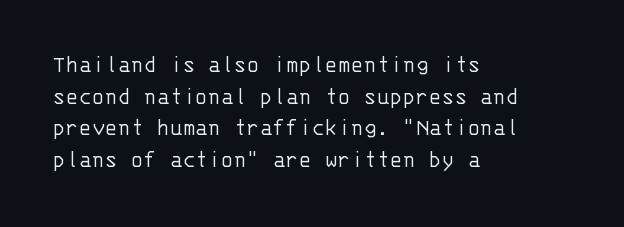
Q: Is the text bold? A: No.
Q: Is the text italic (slanted)? A: No, it is upright.
Q: Is the text underlined? A: No.
Q: How is the paragraph aligned? A: Left-aligned.
Q: Is the spacing between letters normal or unusually wide? A: Normal.
Q: Is the spacing between lines tight, normal or loose? A: Normal.
